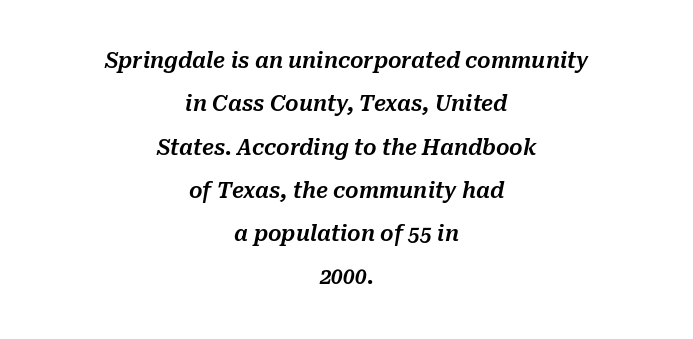
The image shows 21 px text type, italic (leaning right); set centered, loose line spacing (2.06x), normal letter spacing, not underlined.
